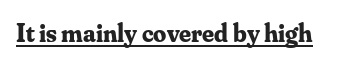
The image shows 26 px bold type, upright; set normal letter spacing, underlined.
